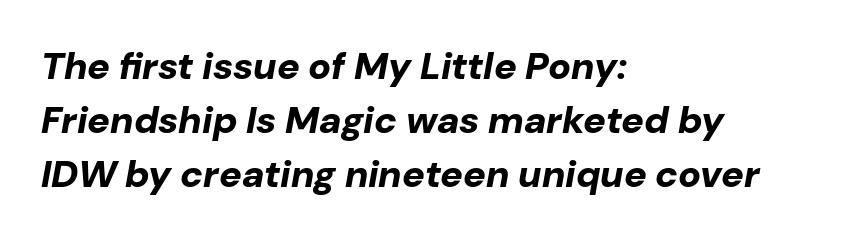
{"italic": "yes", "lean": "right", "slant_degrees": 10, "bold": "yes", "weight": "bold", "width": "normal", "stroke_contrast": "low", "x_height": "medium", "monospaced": "no", "underline": "no", "align": "left", "line_spacing": "normal", "line_spacing_ratio": 1.42, "letter_spacing": "normal", "letter_spacing_em": 0.0, "glyph_px": 38}
